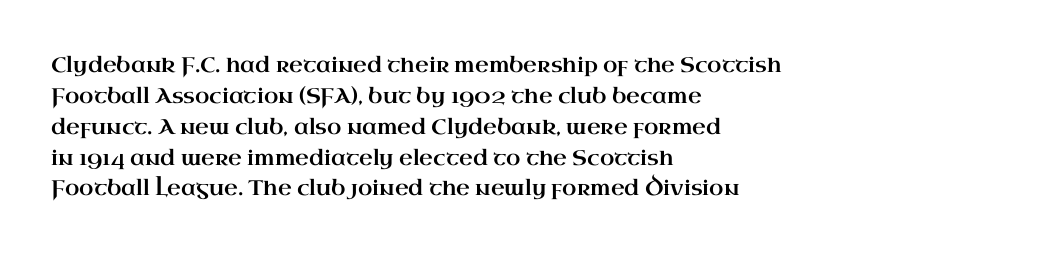
There is no visible air inserted between adjacent glyphs. Alignment: flush left. The words here are not underlined. The axis of the letterforms is exactly vertical. The designer left line spacing at the default.
